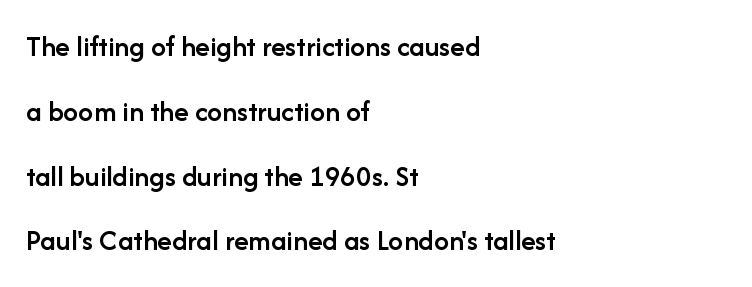
Letter spacing: default. Notice how the stems are strictly vertical — no italics here. You could not count columns in this text — the font is proportionally spaced. Compared with a centered layout, this one pins lines to the left instead. A great deal of white space separates one row of letters from the next. Is the type bold? Partly — it's a semibold, heavier than regular but not fully bold.
